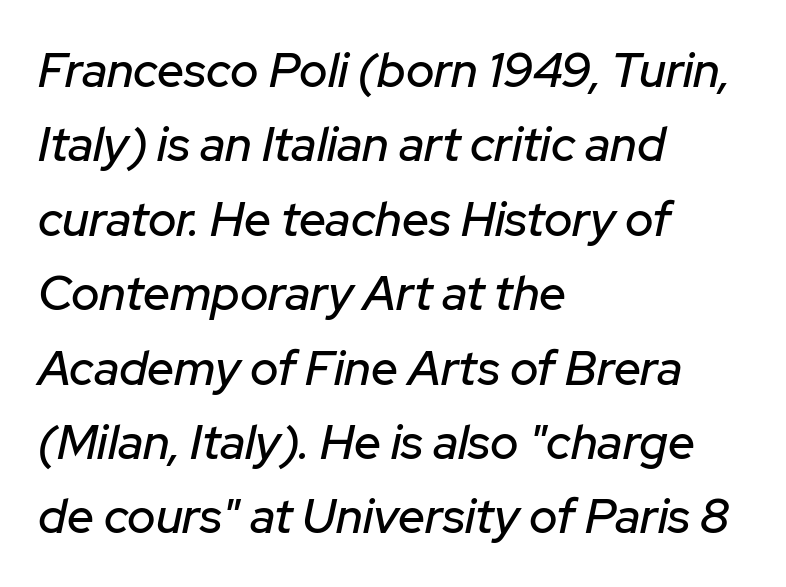
Q: Is the text italic (slanted)? A: Yes, it leans right by about 12 degrees.
Q: Is the text underlined? A: No.
Q: How is the paragraph aligned? A: Left-aligned.
Q: Is the spacing between letters normal or unusually wide? A: Normal.
Q: Is the spacing between lines tight, normal or loose? A: Normal.
Q: Width (condensed, normal, or wide)? A: Normal.
Q: Stroke contrast? A: Low.
Q: x-height? A: Medium.
Q: Monospaced? A: No.
